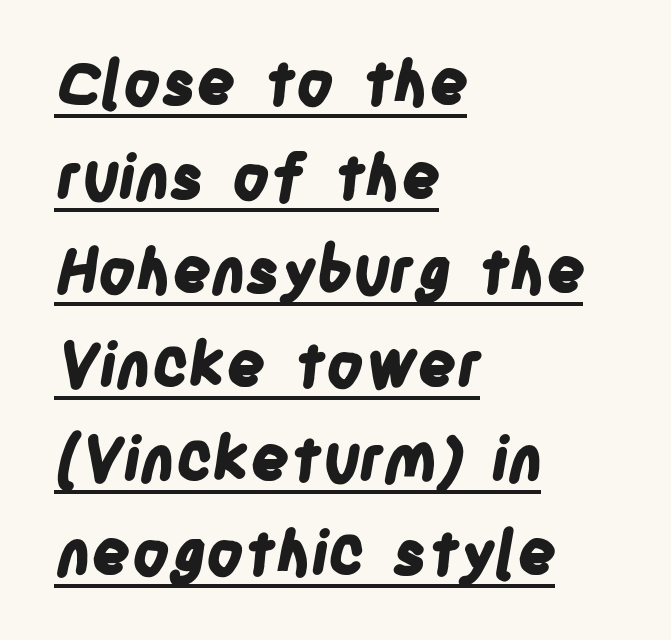
{"serif": "no", "bold": "yes", "weight": "bold", "width": "condensed", "stroke_contrast": "low", "x_height": "large", "monospaced": "no", "underline": "yes", "align": "left", "line_spacing": "normal", "line_spacing_ratio": 1.54, "letter_spacing": "normal", "letter_spacing_em": 0.0, "glyph_px": 61}
